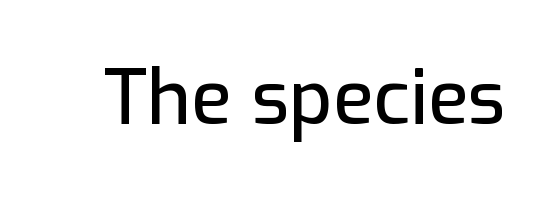
Q: Is the text italic (slanted)? A: No, it is upright.
Q: Is the typeface a serif or a sans-serif typeface? A: Sans-serif.
Q: Is the text underlined? A: No.
Q: Is the spacing between letters normal or unusually wide? A: Normal.
Q: Width (condensed, normal, or wide)? A: Normal.
Q: Stroke contrast? A: Low.
Q: x-height? A: Medium.
Q: Monospaced? A: No.
